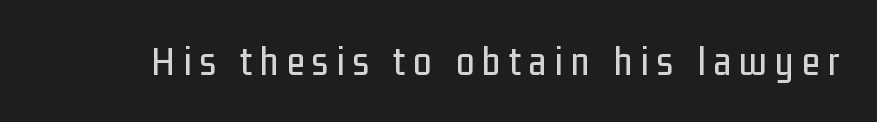
This sample has the flowing, uneven cadence of proportional lettering. Characters follow at a spacing far wider than the type designer built in. The typography opts for an upright posture over an oblique one. I'd call this a sans setting — the letters go barefoot. The space directly below the letters is spotless.
